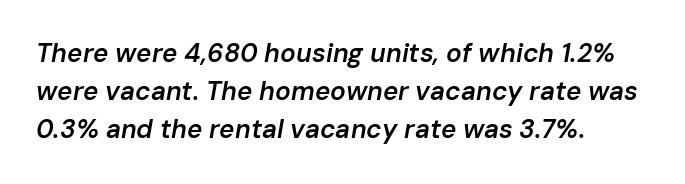
Q: Is the text bold? A: Semi-bold.
Q: Is the text italic (slanted)? A: Yes, it leans right by about 10 degrees.
Q: Is the text underlined? A: No.
Q: How is the paragraph aligned? A: Left-aligned.
Q: Is the spacing between letters normal or unusually wide? A: Normal.
Q: Is the spacing between lines tight, normal or loose? A: Normal.
